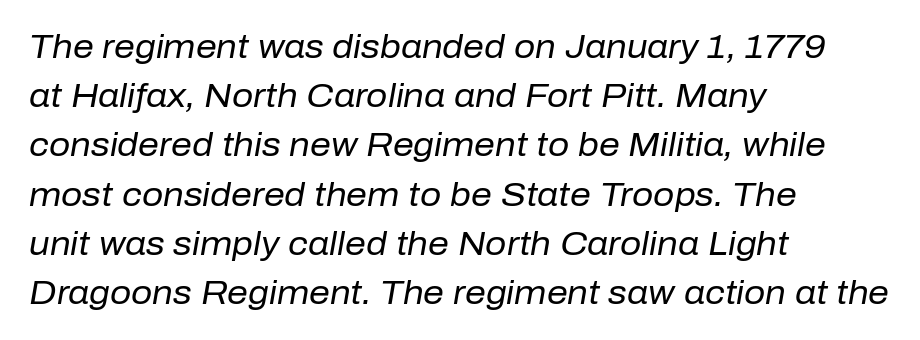
{"italic": "yes", "lean": "right", "slant_degrees": 10, "bold": "no", "weight": "regular", "width": "normal", "stroke_contrast": "low", "x_height": "medium", "monospaced": "no", "underline": "no", "align": "left", "line_spacing": "normal", "line_spacing_ratio": 1.49, "letter_spacing": "normal", "letter_spacing_em": 0.0, "glyph_px": 33}
